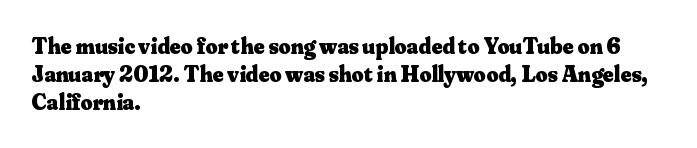
Q: Is the text bold? A: Yes.
Q: Is the text italic (slanted)? A: No, it is upright.
Q: Is the text underlined? A: No.
Q: How is the paragraph aligned? A: Left-aligned.
Q: Is the spacing between letters normal or unusually wide? A: Normal.
